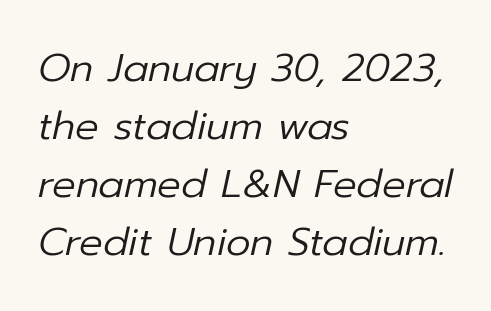
{"italic": "yes", "lean": "right", "slant_degrees": 12, "bold": "no", "weight": "regular", "width": "normal", "stroke_contrast": "low", "x_height": "medium", "monospaced": "no", "underline": "no", "align": "left", "line_spacing": "normal", "line_spacing_ratio": 1.49, "letter_spacing": "normal", "letter_spacing_em": 0.0, "glyph_px": 39}
